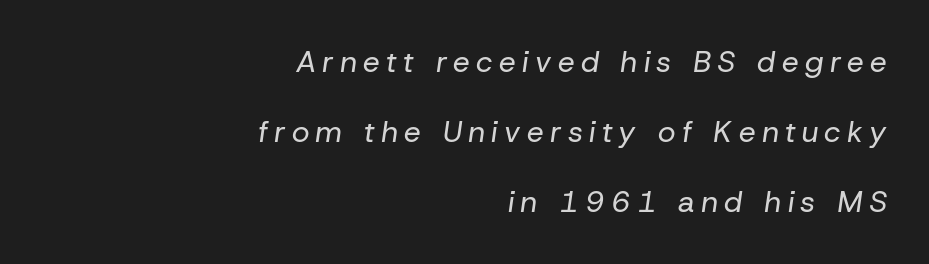
The face used here has a pronounced slope to its letters. Compared with typical paragraphs, the rows here are farther apart. Heft: none added — not bold. Notice how the passage keeps a crisp vertical edge on the right only. Looks like regular typesetting: each glyph gets only the width it needs.
